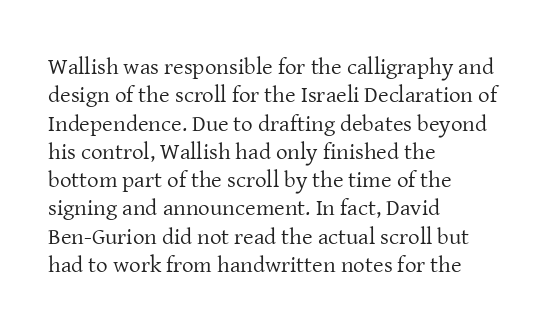
Nobody touched the tracking dial on this one. Visually the block forms a straight wall on the left and a jagged coastline on the right. Posture: upright roman. Beneath every word, the page is bare.
